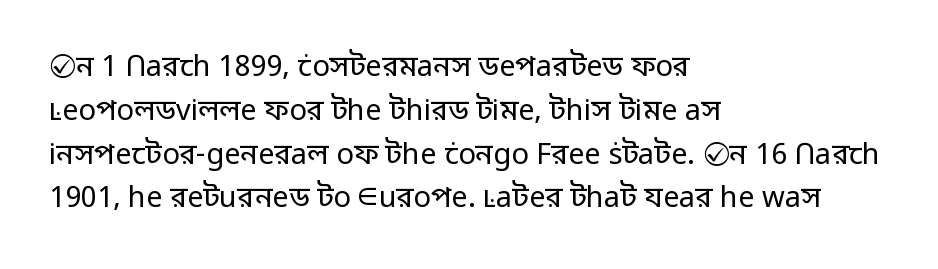
Q: Is the text bold? A: No.
Q: Is the text italic (slanted)? A: No, it is upright.
Q: Is the typeface a serif or a sans-serif typeface? A: Sans-serif.
Q: Is the text underlined? A: No.
Q: How is the paragraph aligned? A: Left-aligned.
Q: Is the spacing between letters normal or unusually wide? A: Normal.
Q: Is the spacing between lines tight, normal or loose? A: Normal.
Q: Width (condensed, normal, or wide)? A: Normal.
Q: Stroke contrast? A: Low.
Q: x-height? A: Medium.
Q: Monospaced? A: No.
